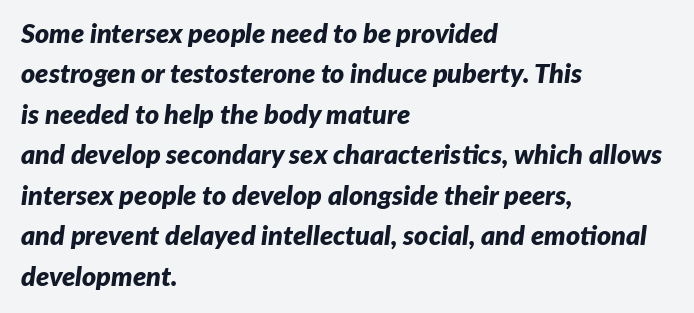
{"italic": "yes", "lean": "right", "slant_degrees": 7, "bold": "yes", "underline": "no", "align": "left", "line_spacing": "normal", "line_spacing_ratio": 1.5, "letter_spacing": "normal", "letter_spacing_em": 0.0, "glyph_px": 27}
